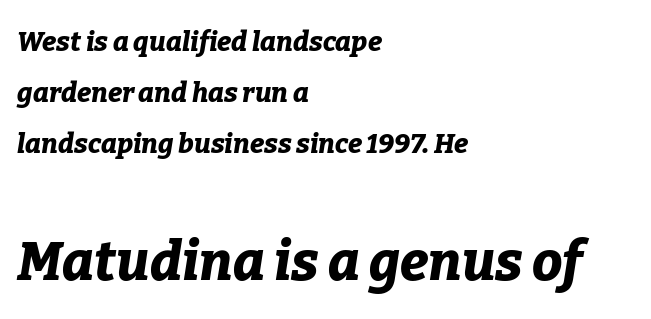
The image shows 54 px bold type, italic (leaning right); set left-aligned, line spacing 1.88x, normal letter spacing, not underlined; the second (bottom) block is 2.0x larger; low stroke contrast and a medium x-height.
